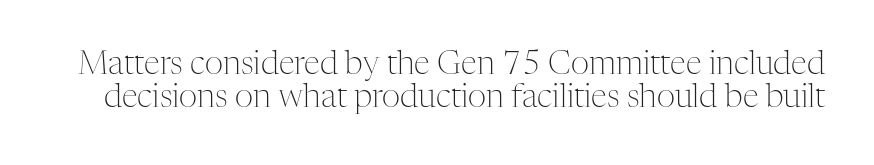
{"serif": "yes", "italic": "no", "bold": "no", "weight": "light", "width": "normal", "stroke_contrast": "medium", "x_height": "medium", "monospaced": "no", "underline": "no", "line_spacing": "tight", "line_spacing_ratio": 1.04, "letter_spacing": "normal", "letter_spacing_em": 0.0, "glyph_px": 32}
